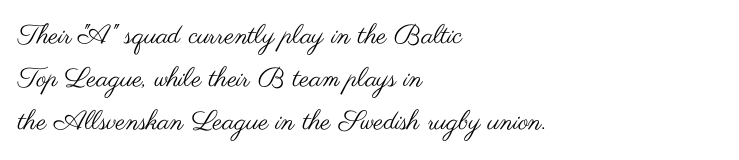
Q: Is the text bold? A: No.
Q: Is the text italic (slanted)? A: Yes.
Q: Is the text underlined? A: No.
Q: How is the paragraph aligned? A: Left-aligned.
Q: Is the spacing between letters normal or unusually wide? A: Normal.
Q: Is the spacing between lines tight, normal or loose? A: Normal.
